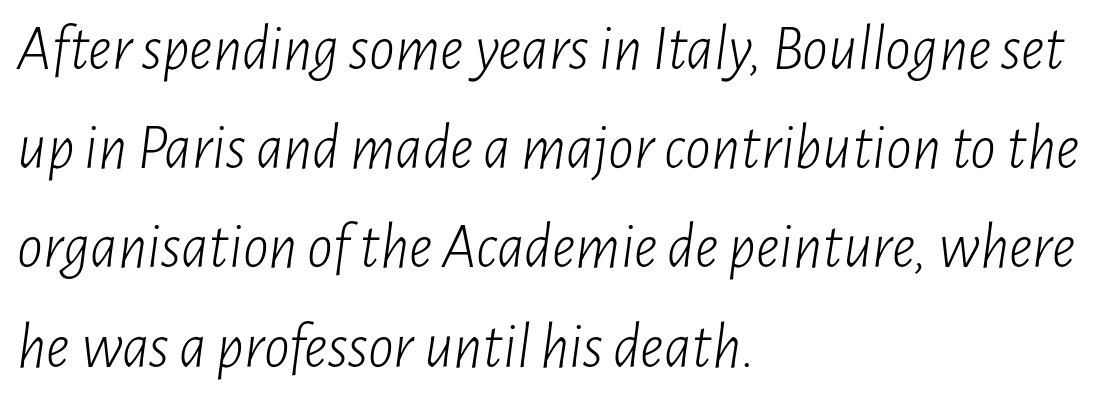
{"italic": "yes", "lean": "right", "slant_degrees": 7, "bold": "no", "weight": "light", "width": "condensed", "stroke_contrast": "low", "x_height": "medium", "monospaced": "no", "underline": "no", "align": "left", "line_spacing": "normal", "line_spacing_ratio": 1.55, "letter_spacing": "normal", "letter_spacing_em": 0.0, "glyph_px": 64}
